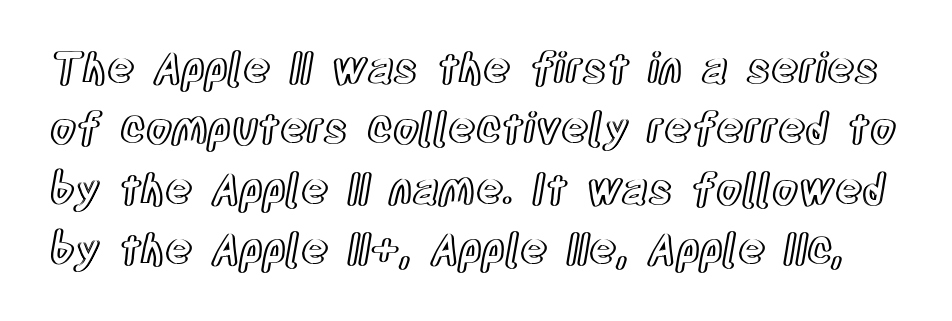
The image shows 42 px condensed type; set normal line spacing (1.44x), normal letter spacing, not underlined; a large x-height.
